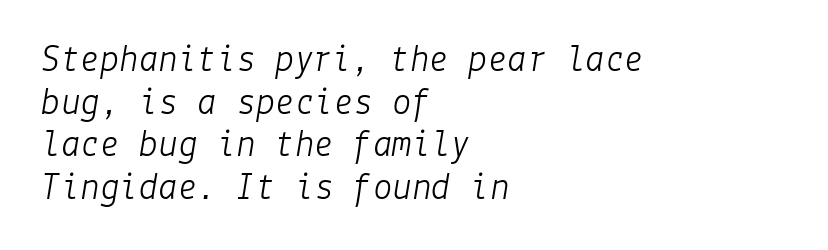
Q: Is the text bold? A: No.
Q: Is the text italic (slanted)? A: Yes, it leans right by about 9 degrees.
Q: Is the text underlined? A: No.
Q: How is the paragraph aligned? A: Left-aligned.
Q: Is the spacing between letters normal or unusually wide? A: Normal.
Q: Is the spacing between lines tight, normal or loose? A: Tight.
Q: Width (condensed, normal, or wide)? A: Normal.
Q: Stroke contrast? A: Low.
Q: x-height? A: Medium.
